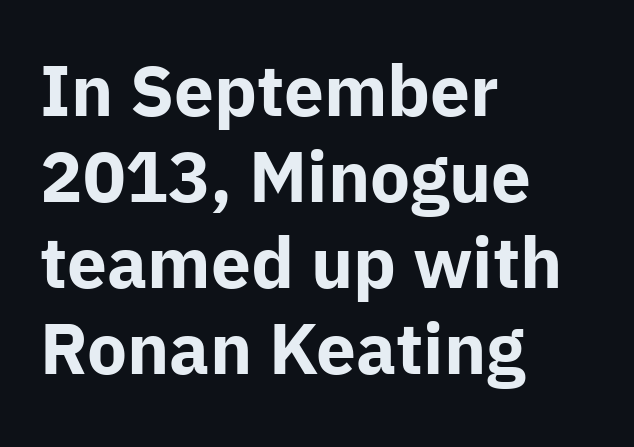
The image shows 71 px bold sans-serif type, upright; set left-aligned, line spacing 1.21x, normal letter spacing, not underlined; low stroke contrast and a medium x-height.
